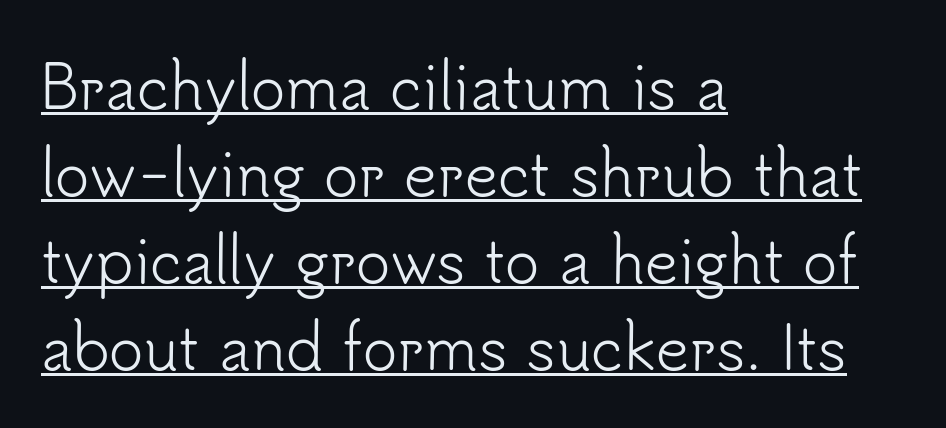
The image shows 58 px light sans-serif type, upright; set left-aligned, normal line spacing (1.5x), normal letter spacing, underlined; low stroke contrast and a small x-height.
